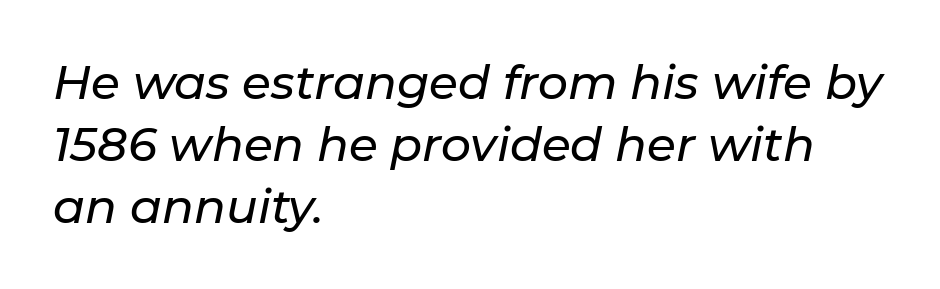
Caption: standard tracking, unaltered. You could not count columns in this text — the font is proportionally spaced. Just letters on the line, the space beneath them empty. Does the leading feel generous? No, just average. Italic? Definitely — the glyphs are oblique. All the whitespace from short lines collects on the right.
